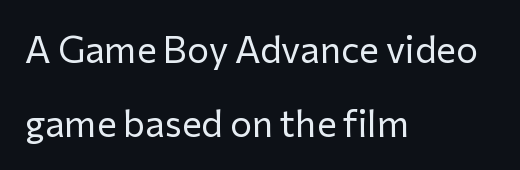
Each letter keeps its own natural width here, so spacing adapts to shape. Ink coverage per letter is moderate at most. Every row of glyphs begins at an identical x-position on the left. The zone under the glyphs is completely vacant. Characters remain perfectly vertical along every line. Letterform terminals end flat and unadorned throughout the passage.
